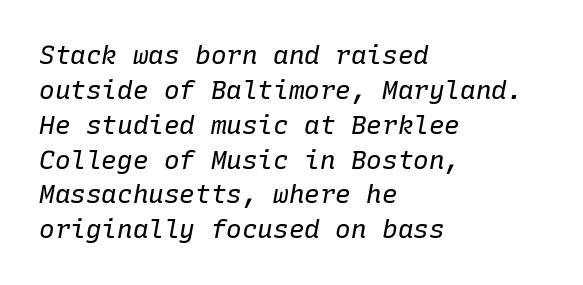
{"italic": "yes", "lean": "right", "slant_degrees": 10, "bold": "no", "underline": "no", "align": "left", "line_spacing": "normal", "line_spacing_ratio": 1.34, "letter_spacing": "normal", "letter_spacing_em": 0.0, "glyph_px": 26}
